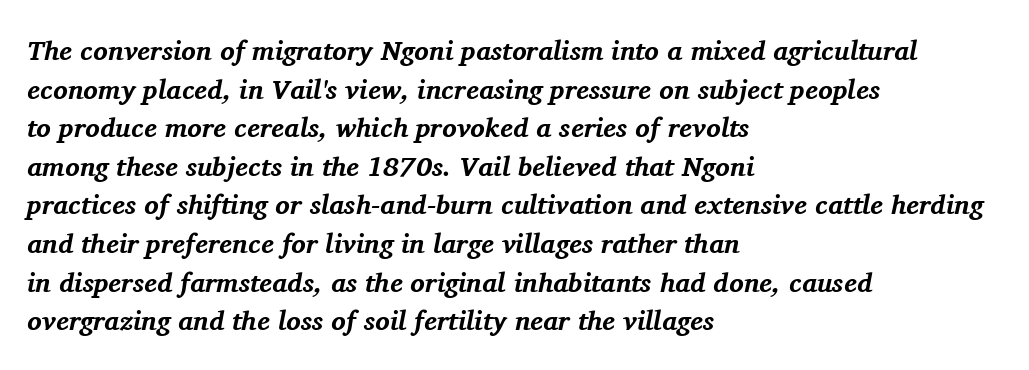
Glance below the letters and you will spot only blank space. Casual observation: everything's shoved over to the left. There's an unmistakable incline to the writing here. Spacing between characters is what you'd get straight out of the box. If you measured baseline to baseline, you'd find a middling distance.
